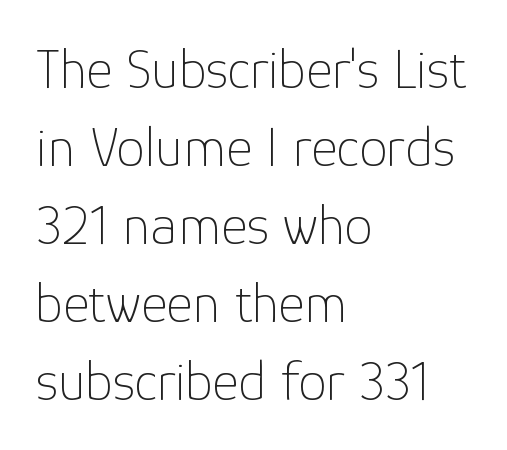
In terms of letterspacing, this is plain default setting. Compared with a centered layout, this one pins lines to the left instead. Heft: none added — not bold. Any mark beneath the type? The region is blank.
